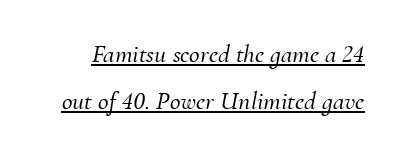
The face used here appears with an underline applied. Observe the ordinary spacing: letters are neighbours, not strangers. Looking at the ascenders, they clearly lean.
